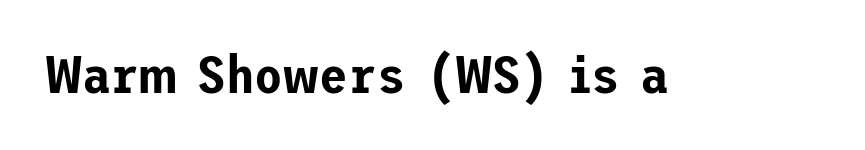
{"serif": "no", "italic": "no", "width": "normal", "stroke_contrast": "low", "x_height": "medium", "underline": "no", "letter_spacing": "normal", "letter_spacing_em": 0.0, "glyph_px": 52}
